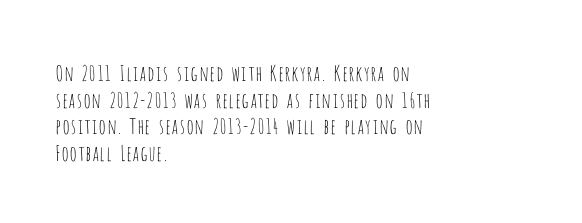
Summary of weight: not heavy and not bold. The vertical gap from one line to the next is medium. The type is set solid horizontally, with unmodified tracking. No italicization has been applied; the sample stays upright. The paragraph shown leans on its left margin. The gap between lines stays unmarked.
